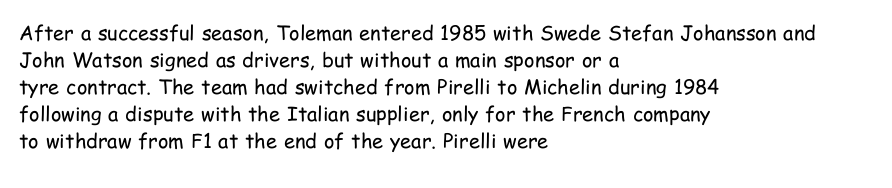
This sample uses an upright cut, with every glyph sitting square on the baseline. Reading down the column, the eye jumps a familiar distance to each next line. The horizontal fit of the characters is conventional and even. This is not heavy type; no bold has been used.
